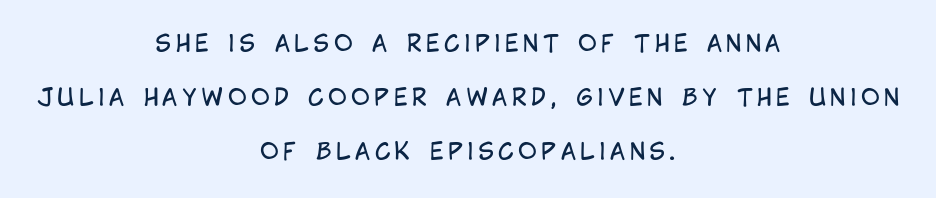
This sample is center-justified, so both line endings float freely. Notice the wide empty band between every row — that's loose leading. No word sits above an underline. Stroke thickness stays within the range of a standard reading face or lighter.
